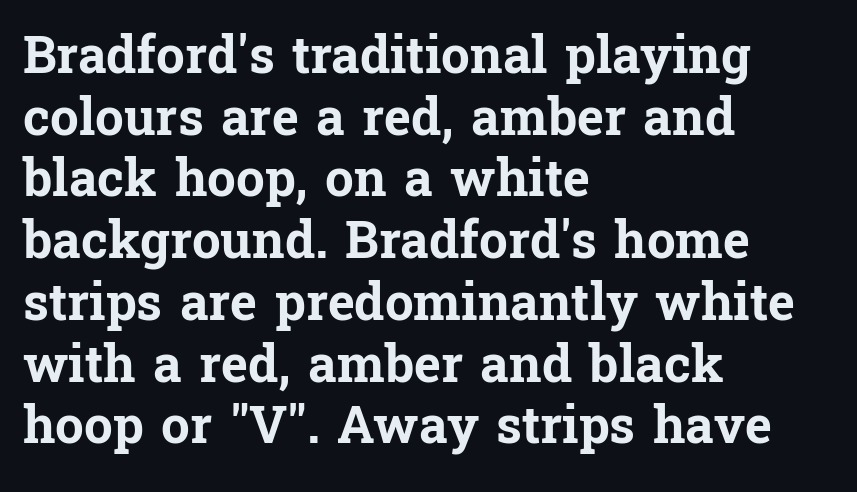
A typesetter would call this zero additional tracking. A student would call this left alignment; a typographer would say flush left, rag right. Italic? Not at all — the glyphs are vertical. The letters carry serifs — small finishing strokes at the ends of their stems.
